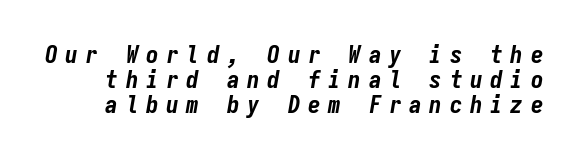
{"italic": "yes", "lean": "right", "slant_degrees": 9, "bold": "yes", "underline": "no", "line_spacing": "tight", "line_spacing_ratio": 1.01, "letter_spacing": "wide", "letter_spacing_em": 0.31, "glyph_px": 25}
